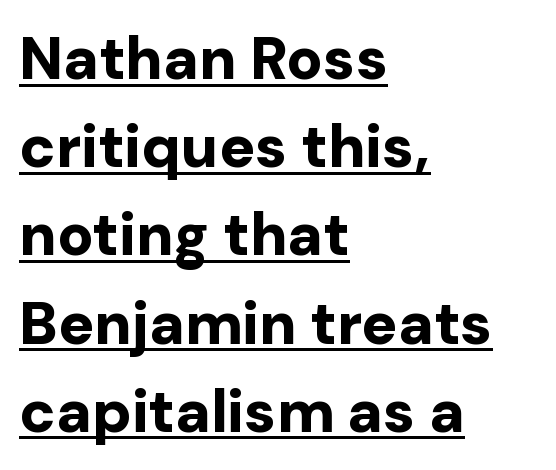
If you measured baseline to baseline, you'd find a middling distance. Typeset ragged right — the left edge is the straight one. Bold? Absolutely — the strokes are thick and heavy. Ordinary non-slanted type is in use. There is no visible air inserted between adjacent glyphs. Does the type have serifs? No, each stem ends abruptly.
